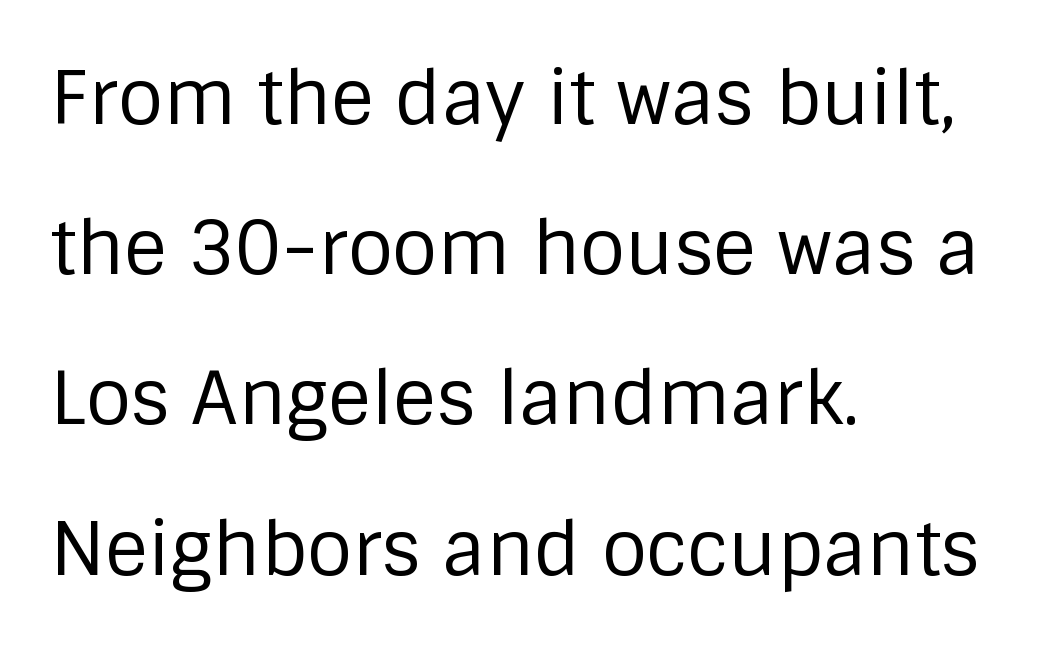
The image shows 74 px regular-weight sans-serif type, upright; set left-aligned, loose line spacing (2.03x), normal letter spacing, not underlined; low stroke contrast and a large x-height.
